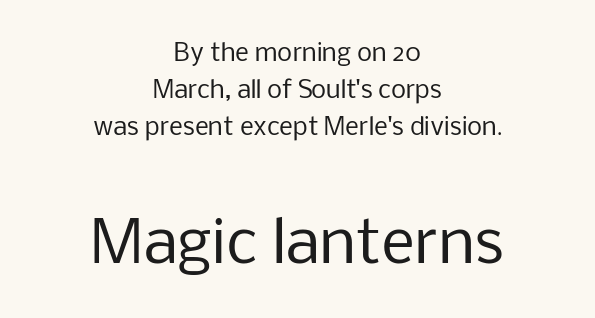
Q: Is the text bold? A: No.
Q: Is the text italic (slanted)? A: No, it is upright.
Q: Is the typeface a serif or a sans-serif typeface? A: Sans-serif.
Q: Is the text underlined? A: No.
Q: How is the paragraph aligned? A: Centered.
Q: Is the spacing between letters normal or unusually wide? A: Normal.
Q: Is the spacing between lines tight, normal or loose? A: Normal.
Q: Which block of text is set in a larger size, the first (top) or the second (bottom)? A: The second (bottom) one.
Q: Width (condensed, normal, or wide)? A: Normal.
Q: Stroke contrast? A: Low.
Q: x-height? A: Medium.
Q: Monospaced? A: No.
